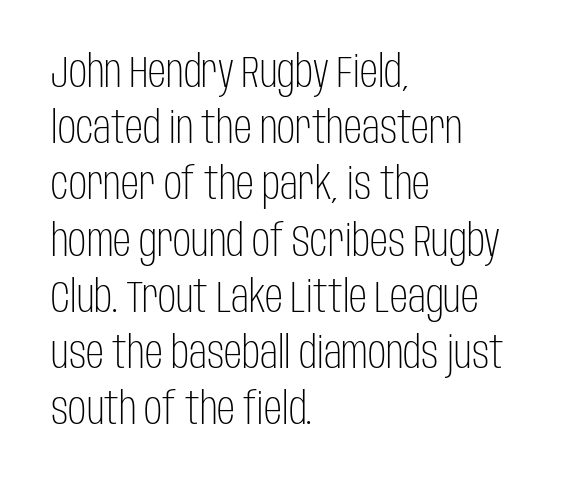
The image shows 45 px light, condensed sans-serif type, upright; set left-aligned, normal line spacing (1.25x), normal letter spacing, not underlined; low stroke contrast and a large x-height.
